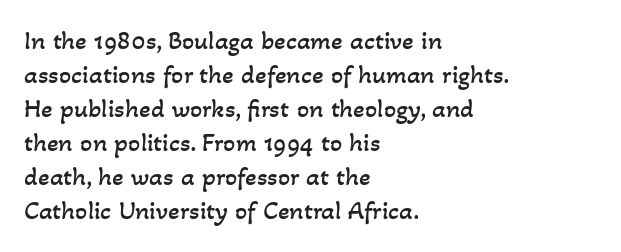
{"bold": "no", "underline": "no", "align": "left", "line_spacing": "normal", "line_spacing_ratio": 1.26, "letter_spacing": "normal", "letter_spacing_em": 0.0, "glyph_px": 27}
